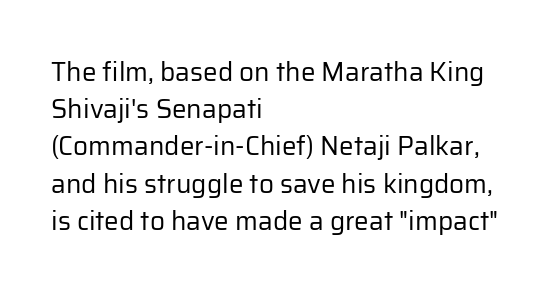
{"italic": "no", "bold": "no", "underline": "no", "align": "left", "line_spacing": "normal", "line_spacing_ratio": 1.43, "letter_spacing": "normal", "letter_spacing_em": 0.0, "glyph_px": 26}
